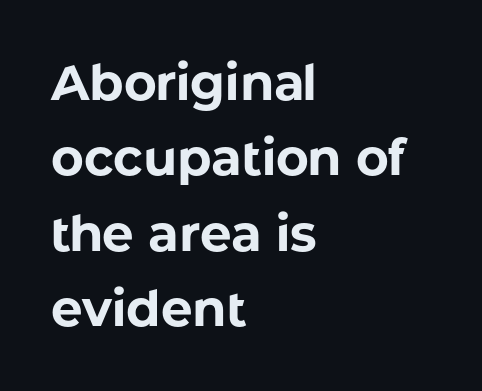
The image shows 50 px bold sans-serif type, upright; set left-aligned, normal line spacing (1.51x), normal letter spacing, not underlined; low stroke contrast and a medium x-height.
